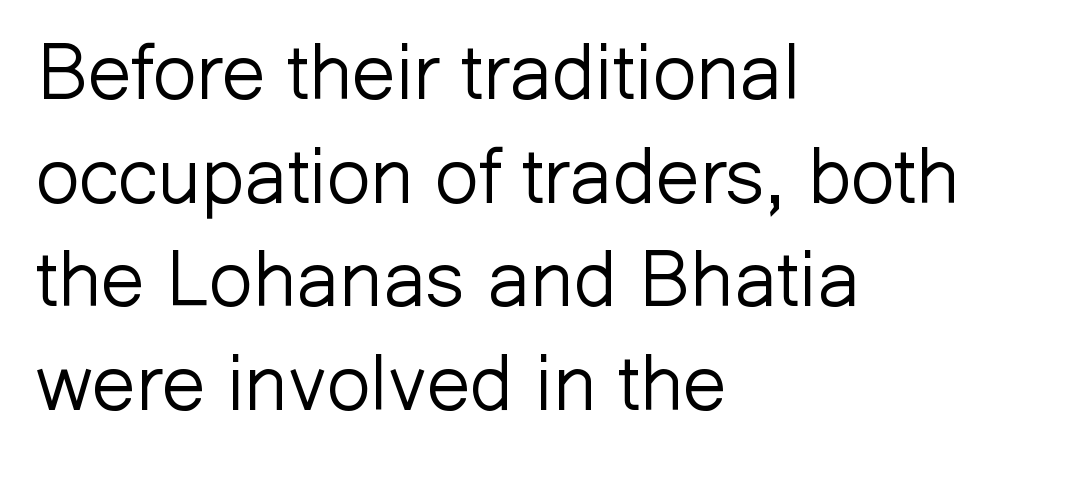
Q: Is the text bold? A: No.
Q: Is the text italic (slanted)? A: No, it is upright.
Q: Is the typeface a serif or a sans-serif typeface? A: Sans-serif.
Q: Is the text underlined? A: No.
Q: How is the paragraph aligned? A: Left-aligned.
Q: Is the spacing between letters normal or unusually wide? A: Normal.
Q: Is the spacing between lines tight, normal or loose? A: Normal.
Q: Width (condensed, normal, or wide)? A: Normal.
Q: Stroke contrast? A: Low.
Q: x-height? A: Medium.
Q: Monospaced? A: No.
